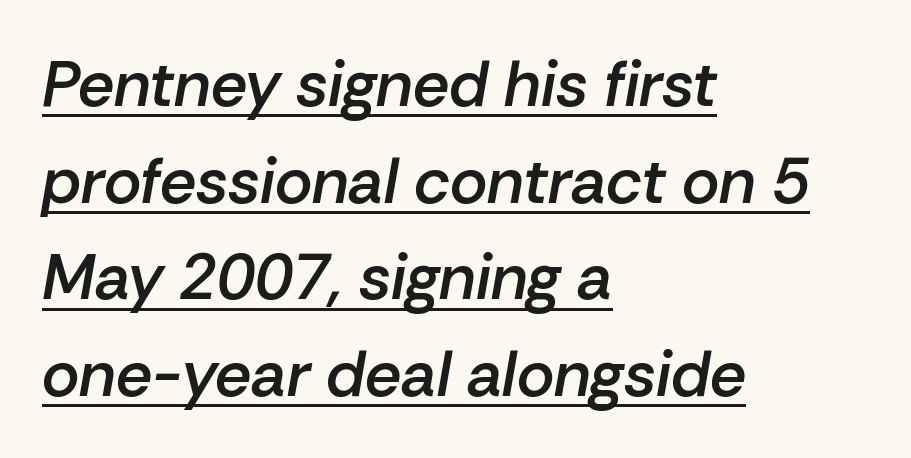
Q: Is the text bold? A: Semi-bold.
Q: Is the text italic (slanted)? A: Yes, it leans right by about 10 degrees.
Q: Is the text underlined? A: Yes.
Q: How is the paragraph aligned? A: Left-aligned.
Q: Is the spacing between letters normal or unusually wide? A: Normal.
Q: Is the spacing between lines tight, normal or loose? A: Normal.
Q: Width (condensed, normal, or wide)? A: Normal.
Q: Stroke contrast? A: Low.
Q: x-height? A: Medium.
Q: Monospaced? A: No.
